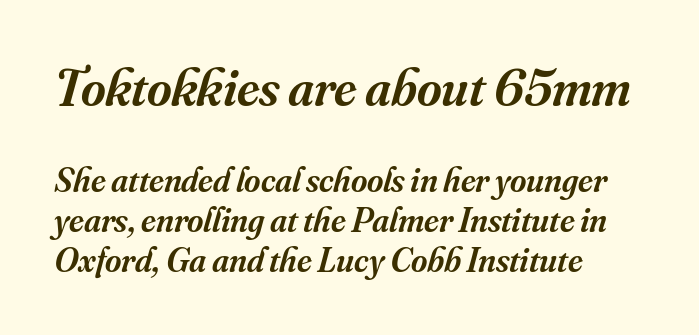
Q: Is the text bold? A: Semi-bold.
Q: Is the text italic (slanted)? A: Yes, it leans right by about 16 degrees.
Q: Is the typeface a serif or a sans-serif typeface? A: Serif.
Q: Is the text underlined? A: No.
Q: How is the paragraph aligned? A: Left-aligned.
Q: Is the spacing between letters normal or unusually wide? A: Normal.
Q: Is the spacing between lines tight, normal or loose? A: Tight.
Q: Which block of text is set in a larger size, the first (top) or the second (bottom)? A: The first (top) one.
Q: Width (condensed, normal, or wide)? A: Normal.
Q: Stroke contrast? A: Medium.
Q: x-height? A: Small.
Q: Monospaced? A: No.
